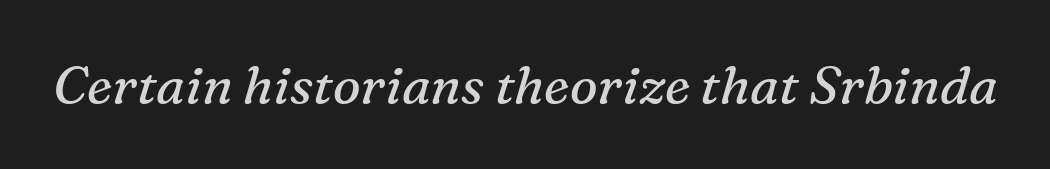
Proportional: the letters do not fall into vertical columns. The rendering shows small feet on the letterforms — a serif design. Words float on clear page, feet unadorned. Standard letterfit; no display-style spreading of the glyphs. The typesetting does not lean heavy: it is not bold. Would a proofreader flag this as italicized? Yes.
